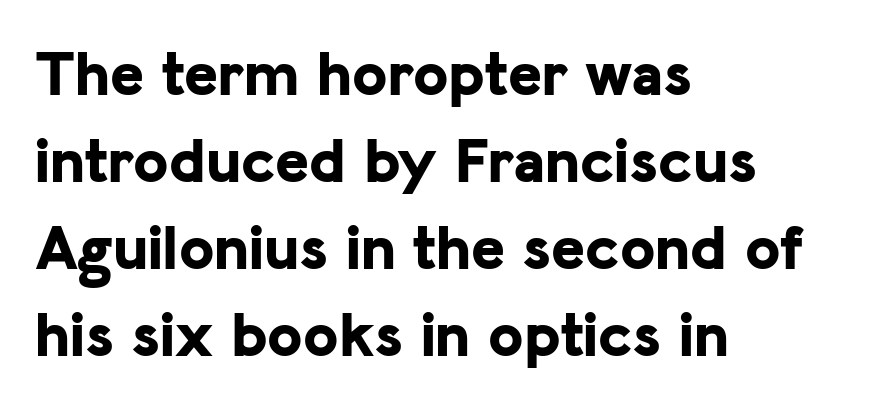
Q: Is the text bold? A: Yes.
Q: Is the text italic (slanted)? A: No, it is upright.
Q: Is the typeface a serif or a sans-serif typeface? A: Sans-serif.
Q: Is the text underlined? A: No.
Q: How is the paragraph aligned? A: Left-aligned.
Q: Is the spacing between letters normal or unusually wide? A: Normal.
Q: Is the spacing between lines tight, normal or loose? A: Normal.
Q: Width (condensed, normal, or wide)? A: Normal.
Q: Stroke contrast? A: Low.
Q: x-height? A: Medium.
Q: Monospaced? A: No.
